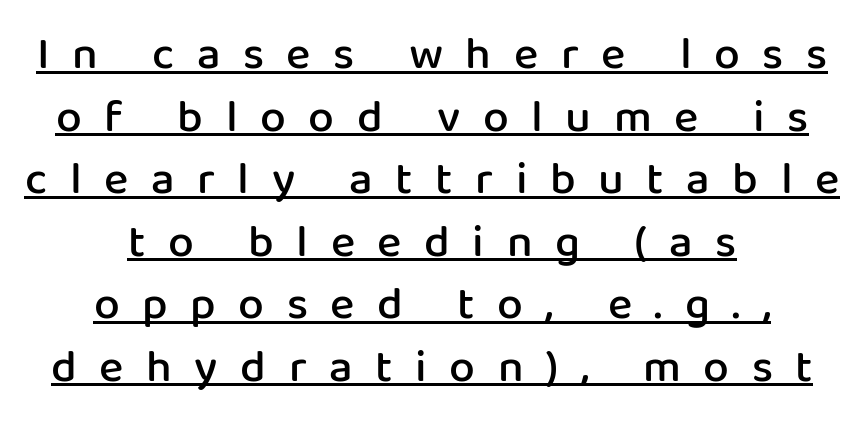
The image shows 46 px semibold sans-serif type, upright; set centered, normal line spacing (1.36x), unusually wide letter spacing (+0.49 em), underlined; low stroke contrast and a medium x-height.
